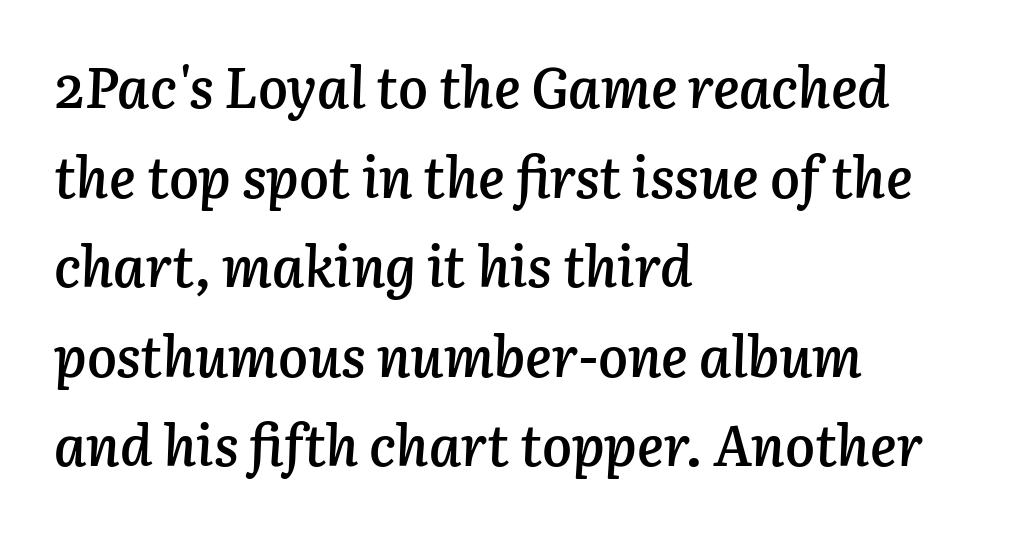
The image shows 56 px semibold type, italic (leaning right); set left-aligned, normal line spacing (1.6x), normal letter spacing, not underlined; low stroke contrast and a medium x-height.
